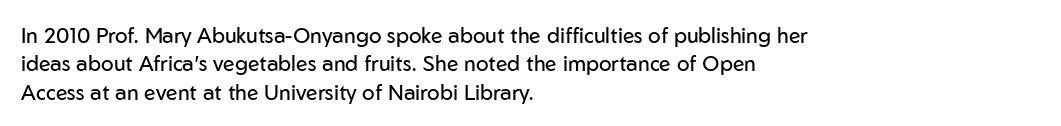
{"italic": "no", "bold": "no", "underline": "no", "align": "left", "line_spacing": "normal", "line_spacing_ratio": 1.35, "letter_spacing": "normal", "letter_spacing_em": 0.0, "glyph_px": 21}
